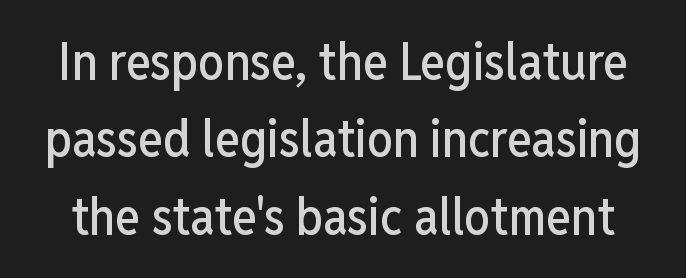
Q: Is the text italic (slanted)? A: No, it is upright.
Q: Is the typeface a serif or a sans-serif typeface? A: Sans-serif.
Q: Is the text underlined? A: No.
Q: Is the spacing between letters normal or unusually wide? A: Normal.
Q: Is the spacing between lines tight, normal or loose? A: Normal.
Q: Width (condensed, normal, or wide)? A: Condensed.
Q: Stroke contrast? A: Low.
Q: x-height? A: Medium.
Q: Monospaced? A: No.
